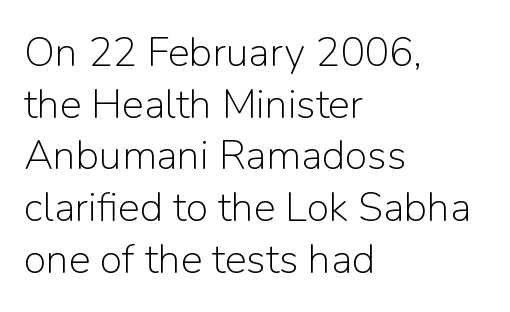
The weight tops out at a normal text grade. These lines are set flush left with a ragged right edge. Here the designer chose a conventional face with non-uniform glyph widths. Between one letter and the next there's only the usual sliver of space. Line spacing here is normal.
